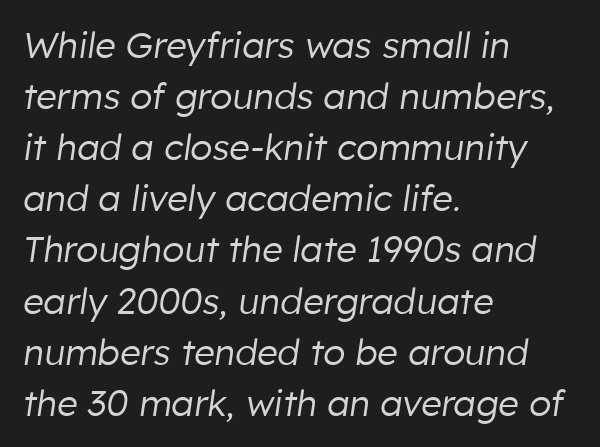
{"italic": "yes", "lean": "right", "slant_degrees": 8, "bold": "no", "weight": "regular", "width": "normal", "stroke_contrast": "low", "x_height": "medium", "monospaced": "no", "underline": "no", "align": "left", "line_spacing": "normal", "line_spacing_ratio": 1.42, "letter_spacing": "normal", "letter_spacing_em": 0.0, "glyph_px": 36}
